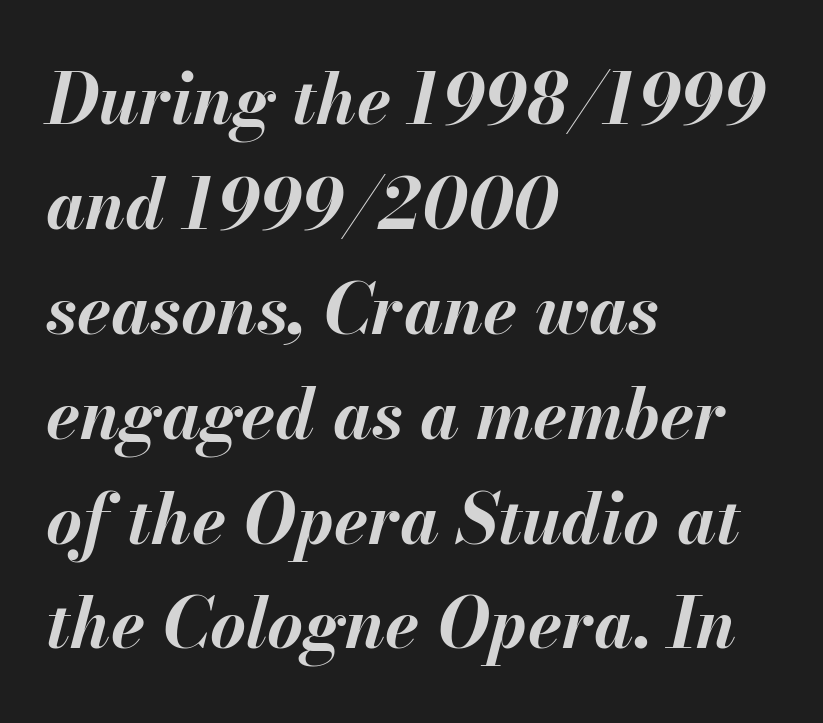
{"italic": "yes", "lean": "right", "slant_degrees": 13, "bold": "yes", "weight": "bold", "width": "normal", "stroke_contrast": "medium", "x_height": "small", "monospaced": "no", "underline": "no", "align": "left", "line_spacing": "normal", "line_spacing_ratio": 1.52, "letter_spacing": "normal", "letter_spacing_em": 0.0, "glyph_px": 69}
